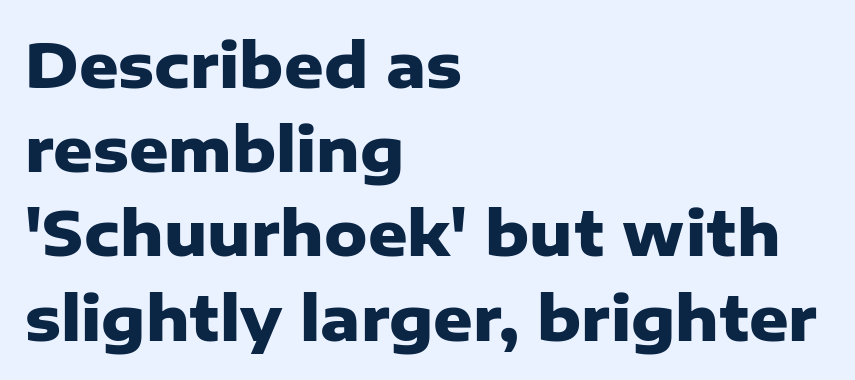
{"serif": "no", "italic": "no", "bold": "yes", "weight": "heavy", "width": "normal", "stroke_contrast": "low", "x_height": "medium", "monospaced": "no", "underline": "no", "align": "left", "line_spacing": "normal", "line_spacing_ratio": 1.38, "letter_spacing": "normal", "letter_spacing_em": 0.0, "glyph_px": 61}
